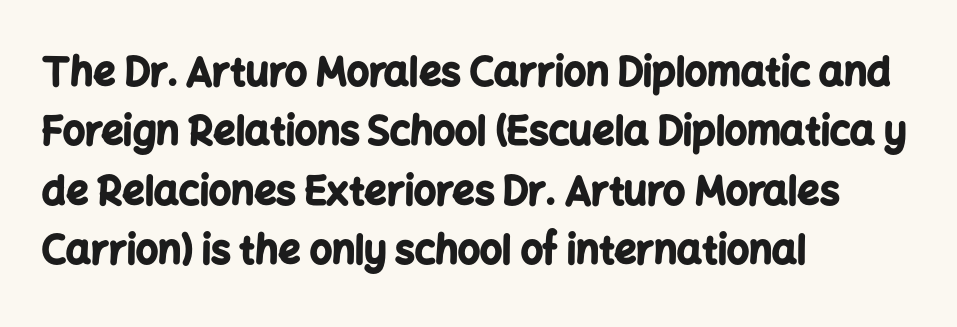
Q: Is the text bold? A: Yes.
Q: Is the text italic (slanted)? A: No, it is upright.
Q: Is the typeface a serif or a sans-serif typeface? A: Sans-serif.
Q: Is the text underlined? A: No.
Q: How is the paragraph aligned? A: Left-aligned.
Q: Is the spacing between letters normal or unusually wide? A: Normal.
Q: Is the spacing between lines tight, normal or loose? A: Normal.
Q: Width (condensed, normal, or wide)? A: Normal.
Q: Stroke contrast? A: Low.
Q: x-height? A: Medium.
Q: Monospaced? A: No.
